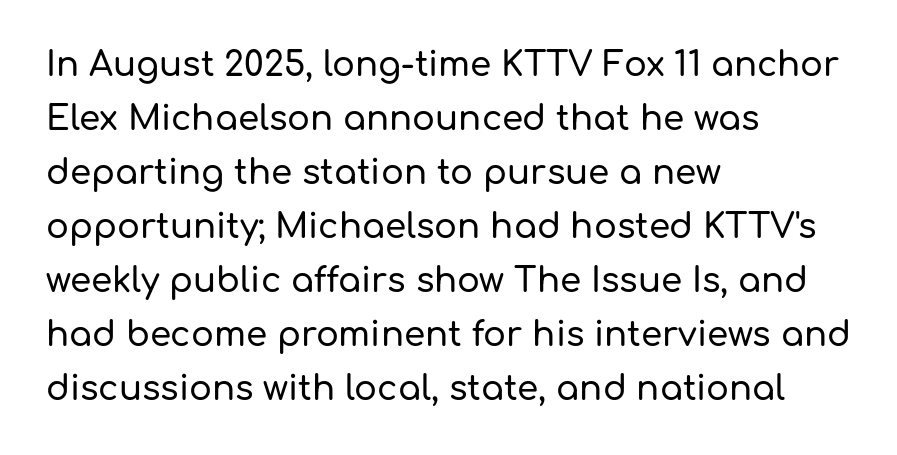
Think of a printed novel: that variable character pitch is what you see here. Serif or sans? Sans — the stroke terminals are bare. Baseline-to-baseline distance is the conventional proportion of letter height. The text block is weighted toward the left margin, trailing off unevenly rightward.
